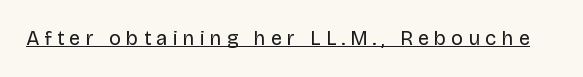
{"italic": "no", "bold": "no", "underline": "yes", "letter_spacing": "wide", "letter_spacing_em": 0.27, "glyph_px": 20}
